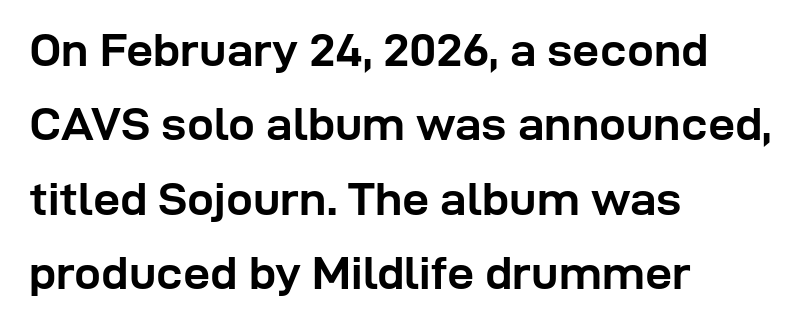
Q: Is the text bold? A: Yes.
Q: Is the text italic (slanted)? A: No, it is upright.
Q: Is the typeface a serif or a sans-serif typeface? A: Sans-serif.
Q: Is the text underlined? A: No.
Q: How is the paragraph aligned? A: Left-aligned.
Q: Is the spacing between letters normal or unusually wide? A: Normal.
Q: Is the spacing between lines tight, normal or loose? A: Normal.
Q: Width (condensed, normal, or wide)? A: Normal.
Q: Stroke contrast? A: Low.
Q: x-height? A: Medium.
Q: Monospaced? A: No.
